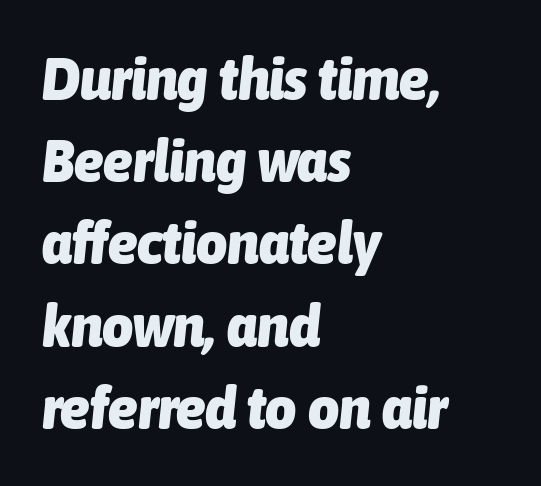
Q: Is the text bold? A: Yes.
Q: Is the text italic (slanted)? A: Yes, it leans right by about 6 degrees.
Q: Is the text underlined? A: No.
Q: How is the paragraph aligned? A: Left-aligned.
Q: Is the spacing between letters normal or unusually wide? A: Normal.
Q: Is the spacing between lines tight, normal or loose? A: Normal.
Q: Width (condensed, normal, or wide)? A: Condensed.
Q: Stroke contrast? A: Low.
Q: x-height? A: Medium.
Q: Monospaced? A: No.
